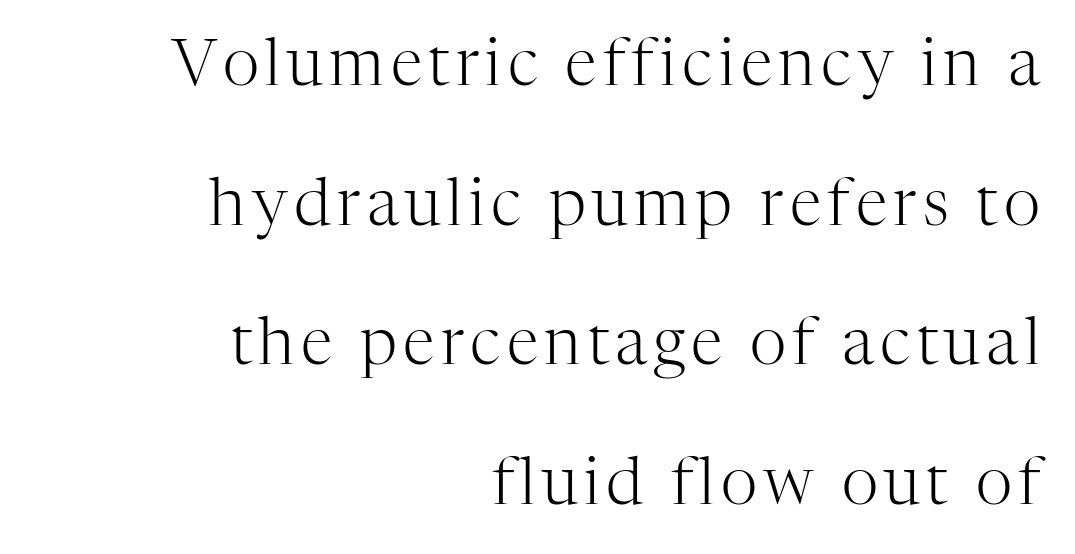
Q: Is the text bold? A: No.
Q: Is the text italic (slanted)? A: No, it is upright.
Q: Is the typeface a serif or a sans-serif typeface? A: Serif.
Q: Is the text underlined? A: No.
Q: How is the paragraph aligned? A: Right-aligned.
Q: Is the spacing between lines tight, normal or loose? A: Loose.
Q: Width (condensed, normal, or wide)? A: Normal.
Q: Stroke contrast? A: High.
Q: x-height? A: Medium.
Q: Monospaced? A: No.
